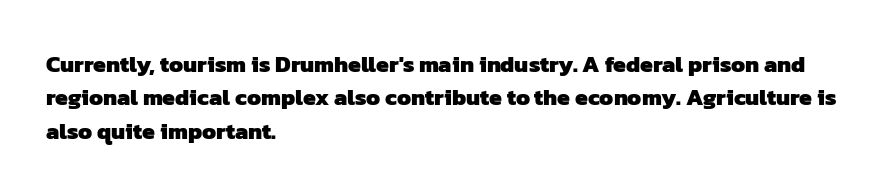
Has an underline been added? It has not. Evenly set lines give the paragraph a standard silhouette. No extra tracking has been applied to these lines. Every letter is thick-stroked: bold, no question. These lines stack with their left ends in a neat column.
